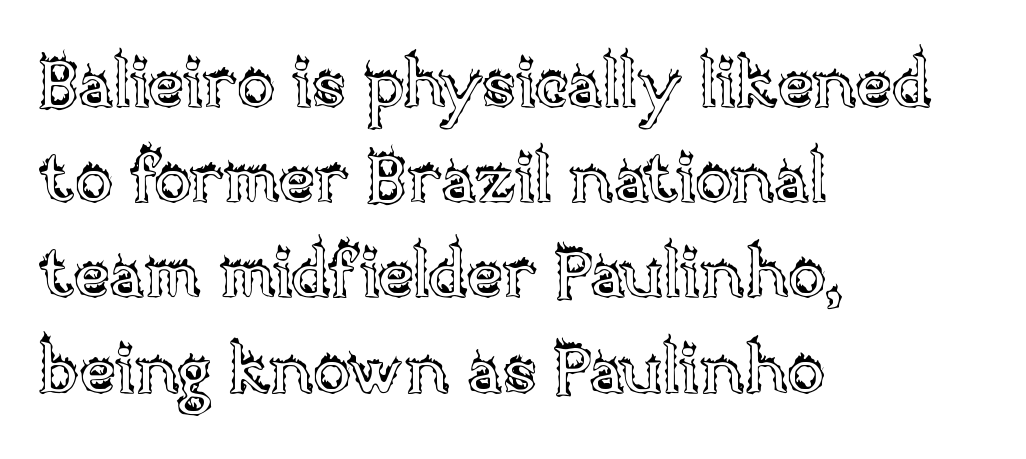
Q: Is the text italic (slanted)? A: No, it is upright.
Q: Is the text underlined? A: No.
Q: How is the paragraph aligned? A: Left-aligned.
Q: Is the spacing between letters normal or unusually wide? A: Normal.
Q: Is the spacing between lines tight, normal or loose? A: Normal.
Q: Width (condensed, normal, or wide)? A: Normal.
Q: x-height? A: Large.
Q: Monospaced? A: No.
